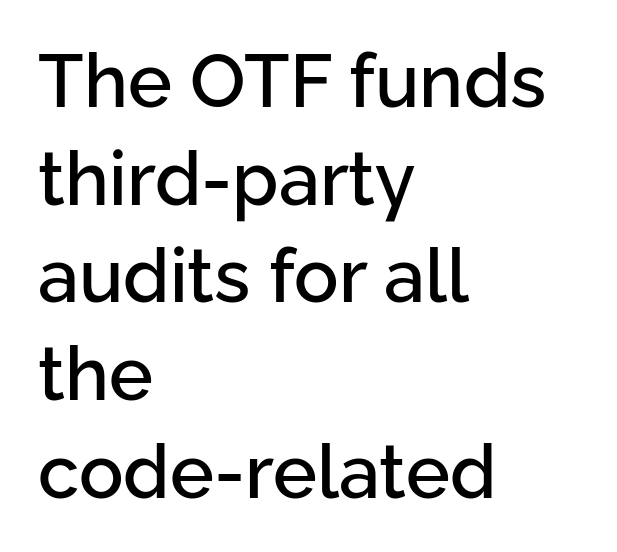
The image shows 74 px sans-serif type, upright; set left-aligned, normal line spacing (1.32x), normal letter spacing, not underlined; low stroke contrast and a medium x-height.
